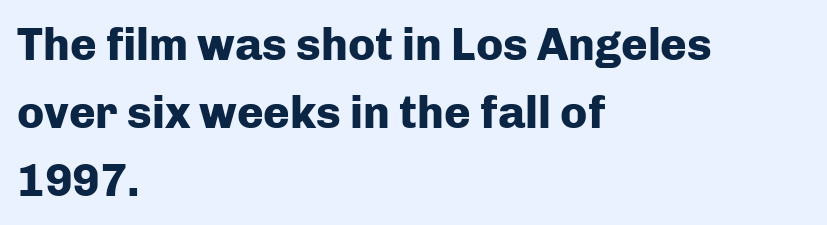
The image shows 45 px heavy sans-serif type, upright; set left-aligned, normal line spacing (1.51x), normal letter spacing, not underlined; low stroke contrast and a medium x-height.
